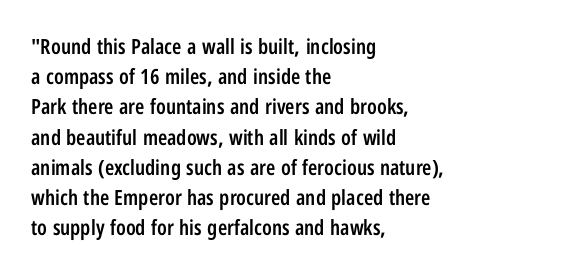
Vertical spacing — default. These lines stack with their left ends in a neat column. A typesetter would mark this as roman, not italic. Only glyphs here, with clear space below each row. What stands out about the letter spacing? Nothing — it is the standard amount.
